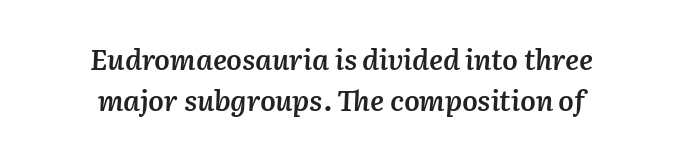
The rendering uses a semibold face; strokes are thickened but not to full bold. Each letter keeps its own natural width here, so spacing adapts to shape. Spacing between characters is what you'd get straight out of the box. This block has exactly the height ordinary leading produces. Typeset on center — no edge is straight.
